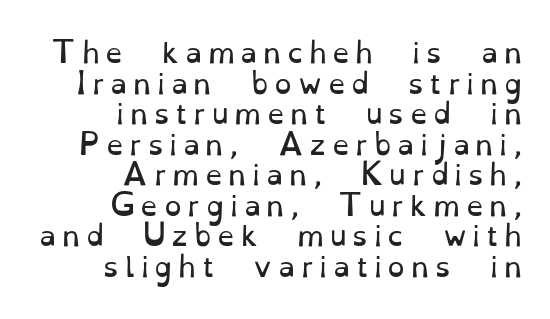
Inter-character spacing is expanded well beyond the font's built-in metrics. Think of a printed novel: that variable character pitch is what you see here. Is there much room between lines? No — they nearly touch. Short and long lines alike share a common ending point at right.
